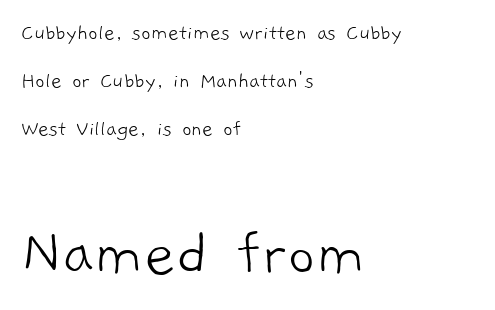
{"serif": "no", "bold": "no", "weight": "light", "width": "normal", "stroke_contrast": "low", "x_height": "medium", "monospaced": "no", "underline": "no", "align": "left", "line_spacing": "loose", "line_spacing_ratio": 2.09, "letter_spacing": "normal", "letter_spacing_em": 0.0, "larger_block": "second", "size_ratio": 2.96, "glyph_px": 68}
